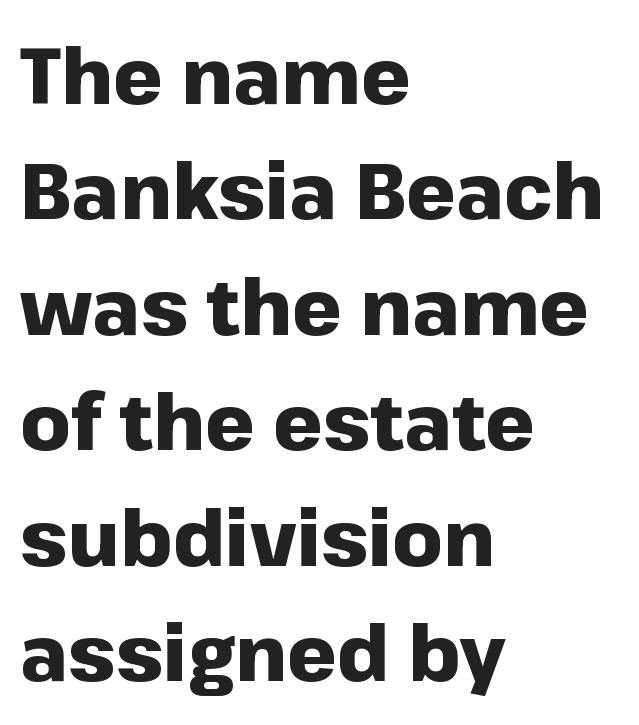
Q: Is the text bold? A: Yes.
Q: Is the text italic (slanted)? A: No, it is upright.
Q: Is the typeface a serif or a sans-serif typeface? A: Sans-serif.
Q: Is the text underlined? A: No.
Q: How is the paragraph aligned? A: Left-aligned.
Q: Is the spacing between letters normal or unusually wide? A: Normal.
Q: Is the spacing between lines tight, normal or loose? A: Normal.
Q: Width (condensed, normal, or wide)? A: Normal.
Q: Stroke contrast? A: Low.
Q: x-height? A: Medium.
Q: Monospaced? A: No.
